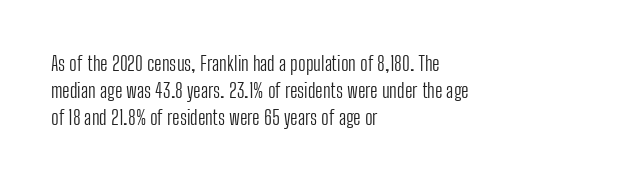
The image shows 20 px text type, upright; set left-aligned, normal line spacing (1.36x), normal letter spacing, not underlined.
